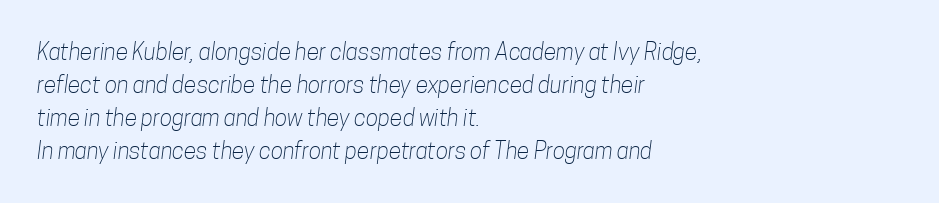
Is the stroke heavy? The answer is a plain regular-or-lighter. A bare baseline throughout the passage. Each line starts at the same left margin while the right side varies. Here the glyphs are tracked normally, forming tight word shapes.
